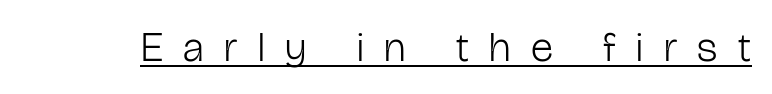
The image shows 42 px light, condensed sans-serif type, upright; set unusually wide letter spacing (+0.49 em), underlined; low stroke contrast and a medium x-height.
